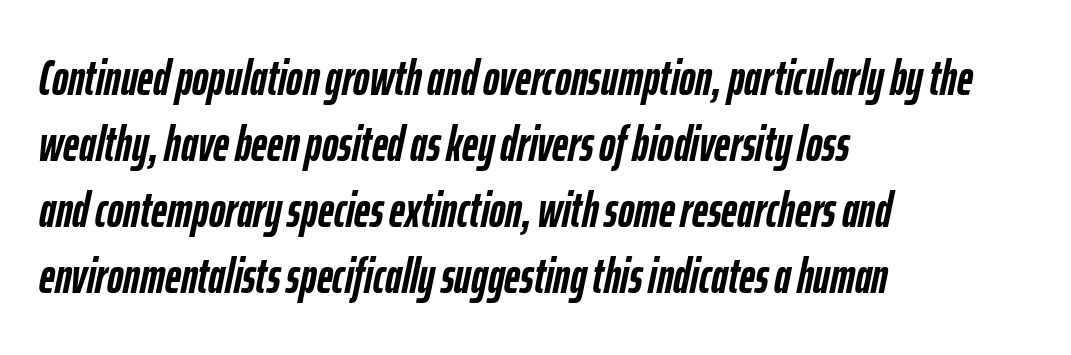
Varying glyph widths throughout — classic text-font behaviour. The horizontal fit of the characters is conventional and even. Does the leading feel generous? No, just average. The gap between lines stays unmarked. Posture: slanted. Weight check: bold — yes, fully.
